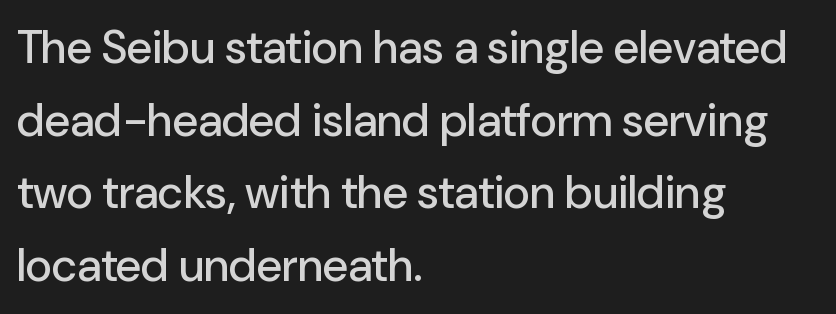
{"serif": "no", "italic": "no", "width": "normal", "stroke_contrast": "low", "x_height": "medium", "monospaced": "no", "underline": "no", "align": "left", "line_spacing": "normal", "line_spacing_ratio": 1.58, "letter_spacing": "normal", "letter_spacing_em": 0.0, "glyph_px": 46}
